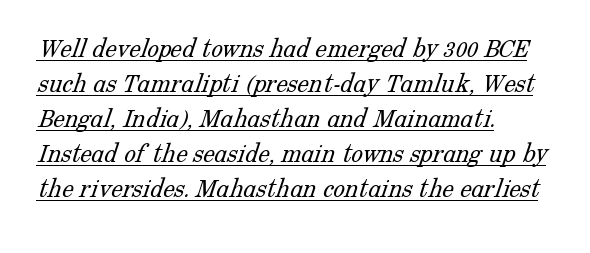
{"serif": "yes", "bold": "no", "weight": "light", "width": "normal", "stroke_contrast": "low", "x_height": "medium", "monospaced": "no", "underline": "yes", "align": "left", "line_spacing_ratio": 1.21, "letter_spacing": "normal", "letter_spacing_em": 0.0, "glyph_px": 29}
